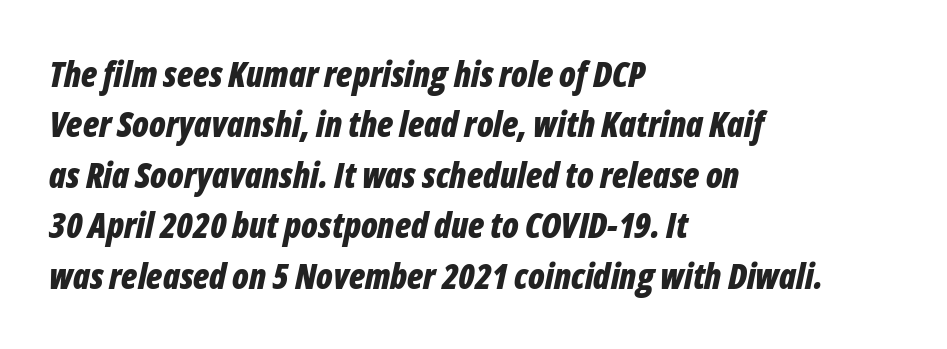
Q: Is the text bold? A: Yes.
Q: Is the text italic (slanted)? A: Yes, it leans right by about 12 degrees.
Q: Is the text underlined? A: No.
Q: How is the paragraph aligned? A: Left-aligned.
Q: Is the spacing between letters normal or unusually wide? A: Normal.
Q: Is the spacing between lines tight, normal or loose? A: Normal.
Q: Width (condensed, normal, or wide)? A: Condensed.
Q: Stroke contrast? A: Low.
Q: x-height? A: Medium.
Q: Monospaced? A: No.
